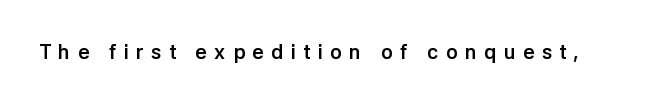
Q: Is the text bold? A: Yes.
Q: Is the text italic (slanted)? A: No, it is upright.
Q: Is the text underlined? A: No.
Q: Is the spacing between letters normal or unusually wide? A: Unusually wide.
